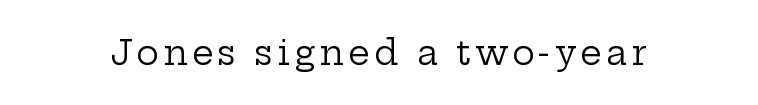
Is the type heavy? It reads as light-to-regular instead. The gap between lines stays unmarked. The face used here is seriffed, in the tradition of book romans. The letters advance in unequal steps, a hallmark of proportional type. Style check: upright.
